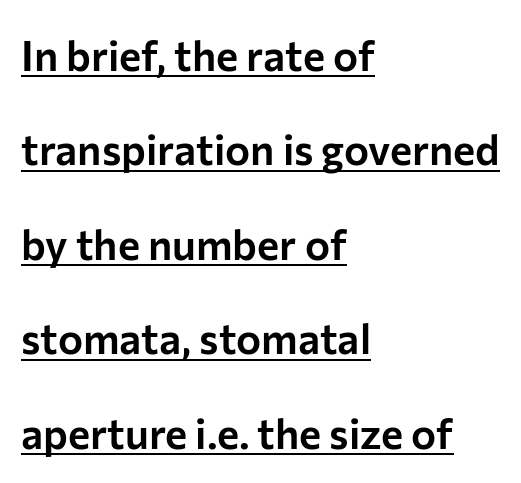
Is this a fixed-width face? No — the glyphs have proportional, varying widths. Does the leading feel generous? Absolutely, it's lavish. Looks like someone drew a line under every word here. Is the block centered? No — it sits flush against the left margin. These lines keep a tight, regular rhythm from letter to letter. Vertical strokes here are truly vertical.
